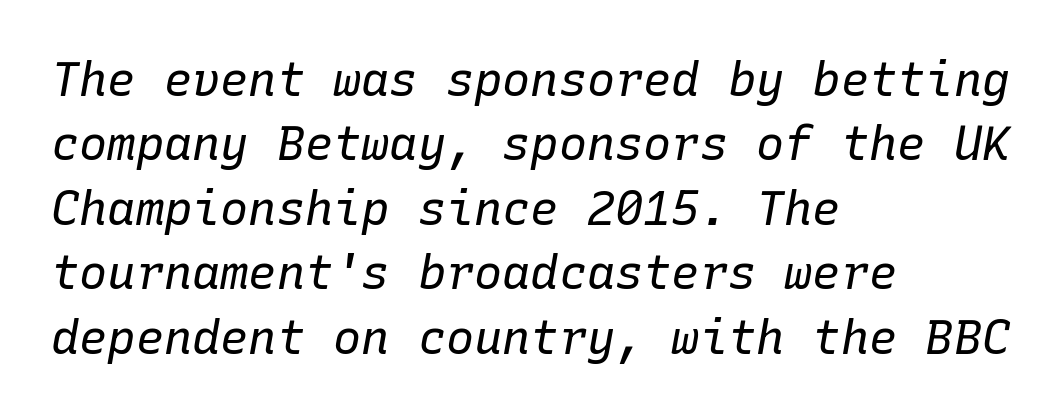
The image shows 47 px regular-weight type, italic (leaning right), monospaced; set left-aligned, normal line spacing (1.37x), normal letter spacing, not underlined; low stroke contrast and a medium x-height.
